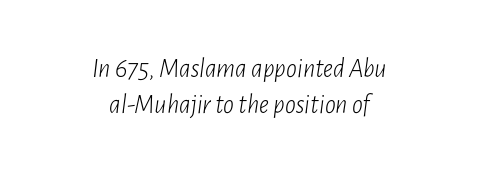
Q: Is the text bold? A: No.
Q: Is the text italic (slanted)? A: Yes, it leans right by about 7 degrees.
Q: Is the text underlined? A: No.
Q: How is the paragraph aligned? A: Centered.
Q: Is the spacing between letters normal or unusually wide? A: Normal.
Q: Is the spacing between lines tight, normal or loose? A: Normal.
